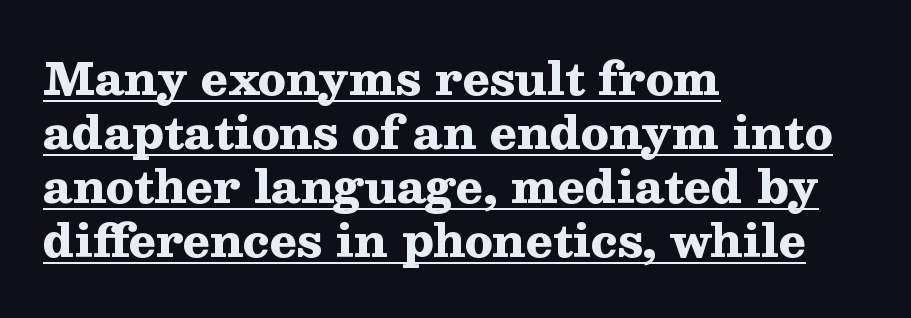
These characters rest on top of a visible drawn line. Compared with typical body copy, the letter spacing here is the same. Think of a printed novel: that variable character pitch is what you see here. The glyphs in this specimen are seriffed.
